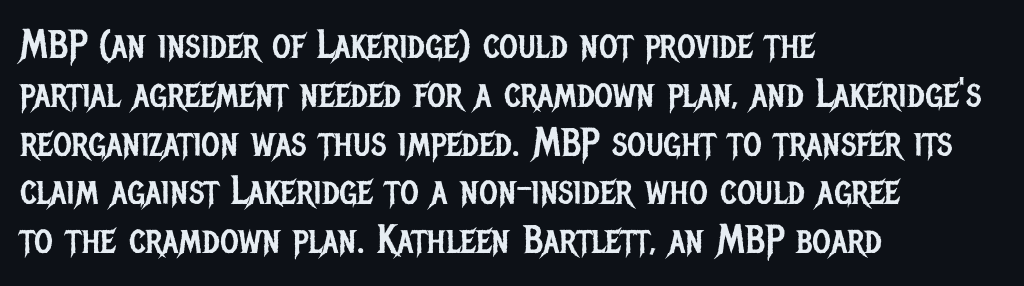
Caption: standard tracking, unaltered. This sample has the flowing, uneven cadence of proportional lettering. Unmarked baselines from the first word to the last. The font's upright variant was chosen for this text.
